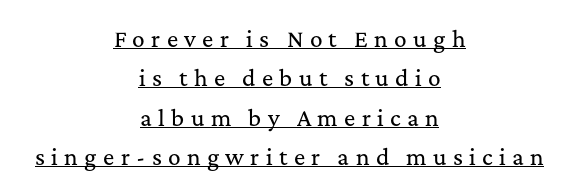
The image shows 21 px text type, upright; set centered, line spacing 1.88x, unusually wide letter spacing (+0.3 em), underlined.
